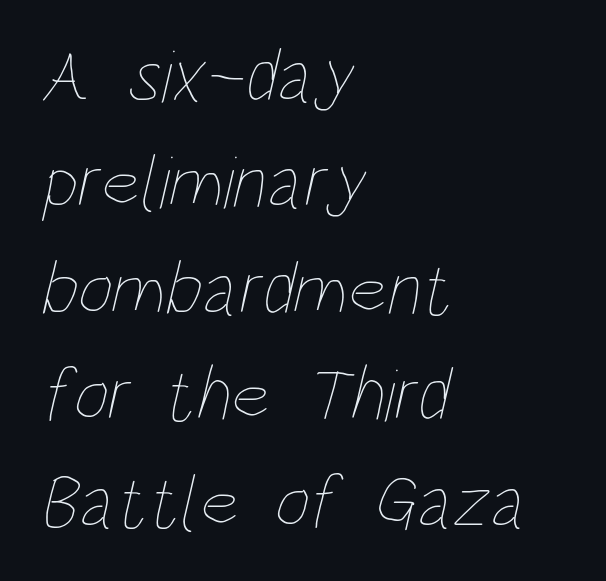
{"bold": "no", "weight": "thin", "width": "condensed", "stroke_contrast": "low", "x_height": "large", "monospaced": "no", "underline": "no", "align": "left", "line_spacing": "normal", "line_spacing_ratio": 1.4, "letter_spacing": "normal", "letter_spacing_em": 0.0, "glyph_px": 76}
